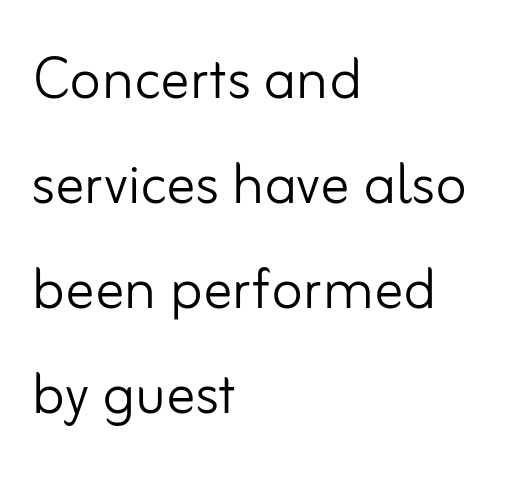
Look at the bottom of the vertical strokes: they stop flat, with no serifs. Vertical stems look standard width or narrower in stroke. The gap between lines stays unmarked. Visually the block forms a straight wall on the left and a jagged coastline on the right. A typesetter would call this proportional, since set widths differ per character. If you measured baseline to baseline, you'd find a middling distance.
